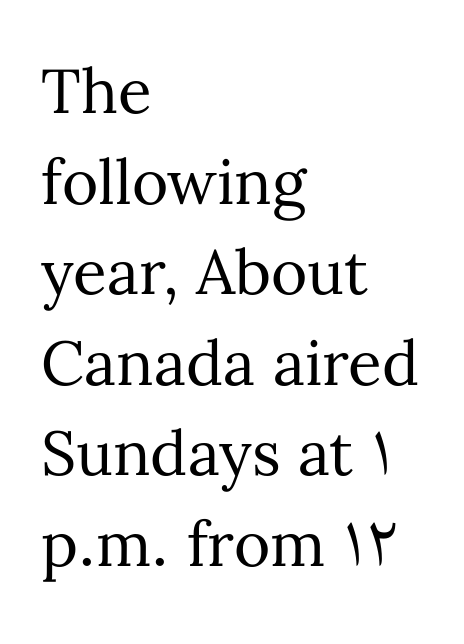
Q: Is the text bold? A: No.
Q: Is the text italic (slanted)? A: No, it is upright.
Q: Is the text underlined? A: No.
Q: How is the paragraph aligned? A: Left-aligned.
Q: Is the spacing between letters normal or unusually wide? A: Normal.
Q: Is the spacing between lines tight, normal or loose? A: Normal.
Q: Width (condensed, normal, or wide)? A: Normal.
Q: Stroke contrast? A: Medium.
Q: x-height? A: Medium.
Q: Monospaced? A: No.
